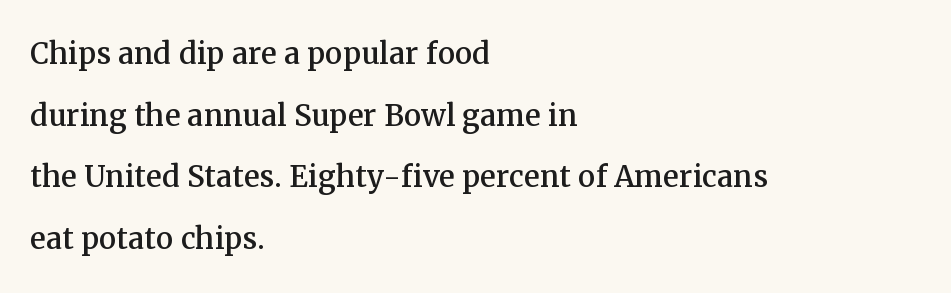
{"serif": "yes", "italic": "no", "width": "normal", "stroke_contrast": "medium", "x_height": "medium", "monospaced": "no", "underline": "no", "align": "left", "line_spacing": "normal", "line_spacing_ratio": 1.58, "letter_spacing": "normal", "letter_spacing_em": 0.0, "glyph_px": 39}
